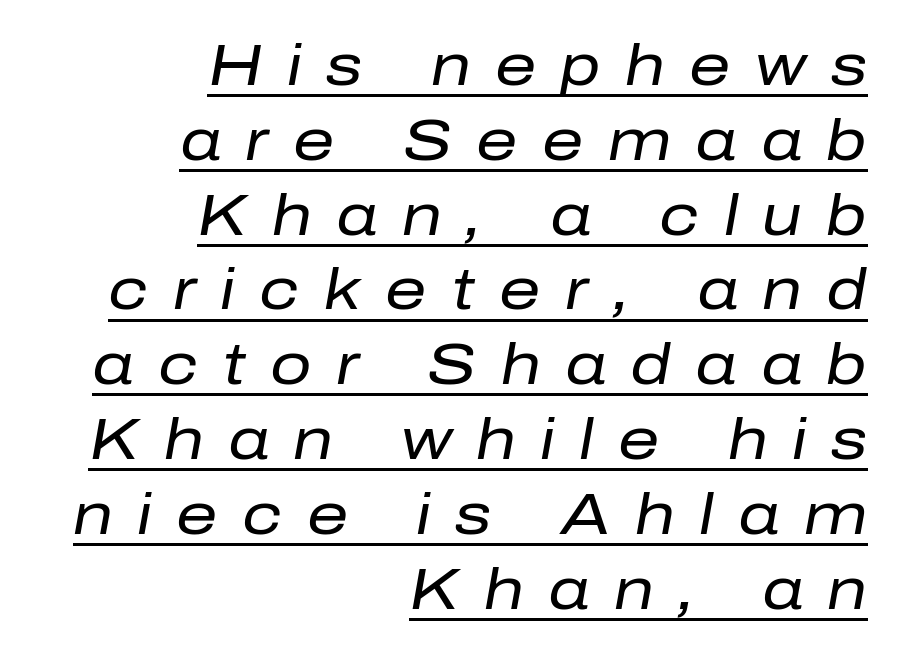
The rendered words wear a rule along their underside. The specimen reads as italic at a glance. This rendering uses right alignment, leaving the left contour irregular. Summary of vertical rhythm: regular, with standard interline spacing. Looks like regular typesetting: each glyph gets only the width it needs. Short note: letters widely spaced.
